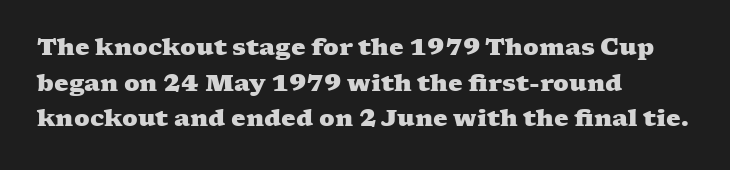
The lines are quadded left. How would I describe the line gaps? Plain and ordinary. The passage shown has conventional tracking throughout. Heft: maximum for text — a bold. The gap between lines stays unmarked.
